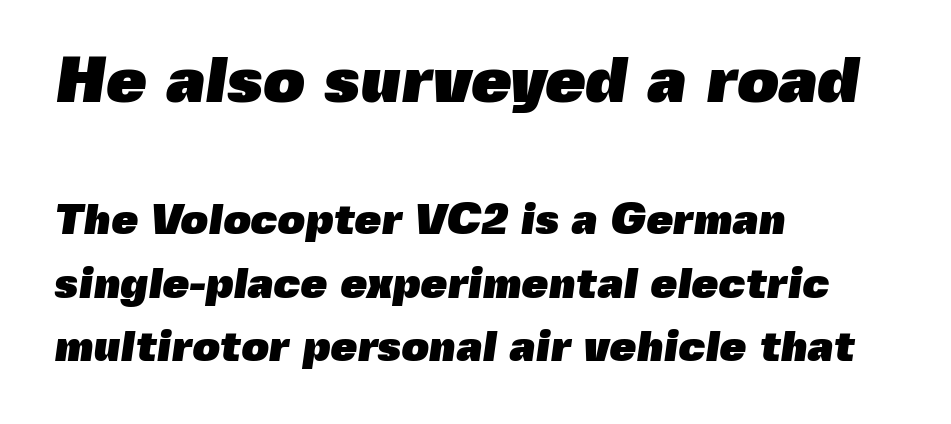
The image shows 65 px heavy sans-serif type; set left-aligned, normal line spacing (1.48x), normal letter spacing, not underlined; the first (top) block is 1.51x larger; a medium x-height.
